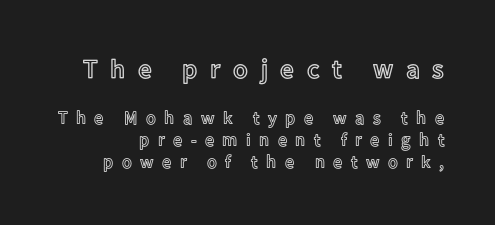
Q: Is the text italic (slanted)? A: No, it is upright.
Q: Is the text underlined? A: No.
Q: Is the spacing between letters normal or unusually wide? A: Unusually wide.
Q: Which block of text is set in a larger size, the first (top) or the second (bottom)? A: The first (top) one.
